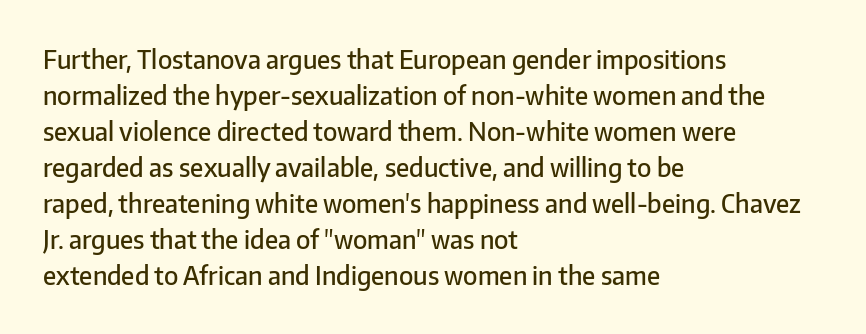
No italicization has been applied; the sample stays upright. How heavy is the stroke? Medium-heavy — a semibold, shy of bold. Default kerning and tracking; the words read as compact shapes. In CSS terms this would be text-align: left. Line spacing here is normal. The specimen omits any rule beneath the text block's lines.
